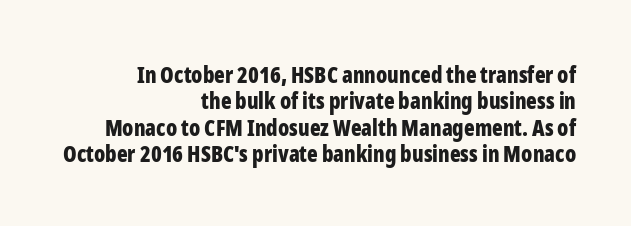
The image shows 22 px bold type, upright; set right-aligned, line spacing 1.2x, normal letter spacing, not underlined.
